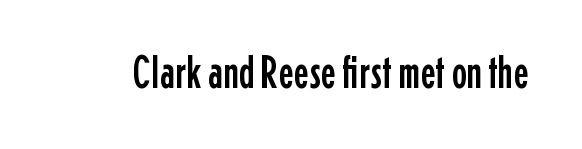
The image shows 46 px condensed sans-serif type, upright; set normal letter spacing, not underlined; low stroke contrast and a medium x-height.
